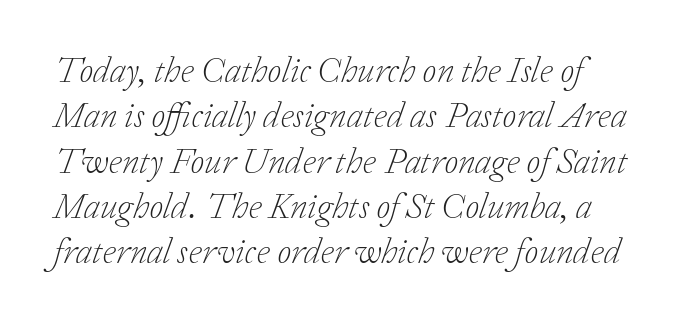
Q: Is the text bold? A: No.
Q: Is the text italic (slanted)? A: Yes, it leans right by about 20 degrees.
Q: Is the typeface a serif or a sans-serif typeface? A: Serif.
Q: Is the text underlined? A: No.
Q: Is the spacing between letters normal or unusually wide? A: Normal.
Q: Is the spacing between lines tight, normal or loose? A: Normal.
Q: Width (condensed, normal, or wide)? A: Normal.
Q: Stroke contrast? A: Low.
Q: x-height? A: Medium.
Q: Monospaced? A: No.
